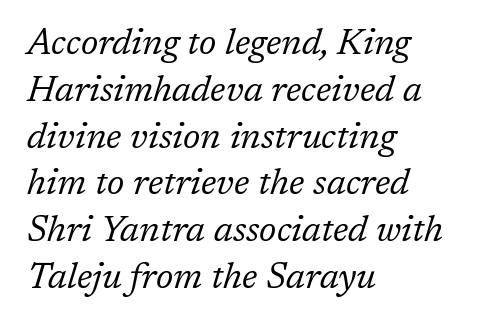
This sample has the flowing, uneven cadence of proportional lettering. Each new line begins a customary step beneath the previous one. Decoration check: the copy has no underline. Is the type slanted? Yes — the strokes lean at a clear angle. The letterforms sit shoulder to shoulder at normal distance.
